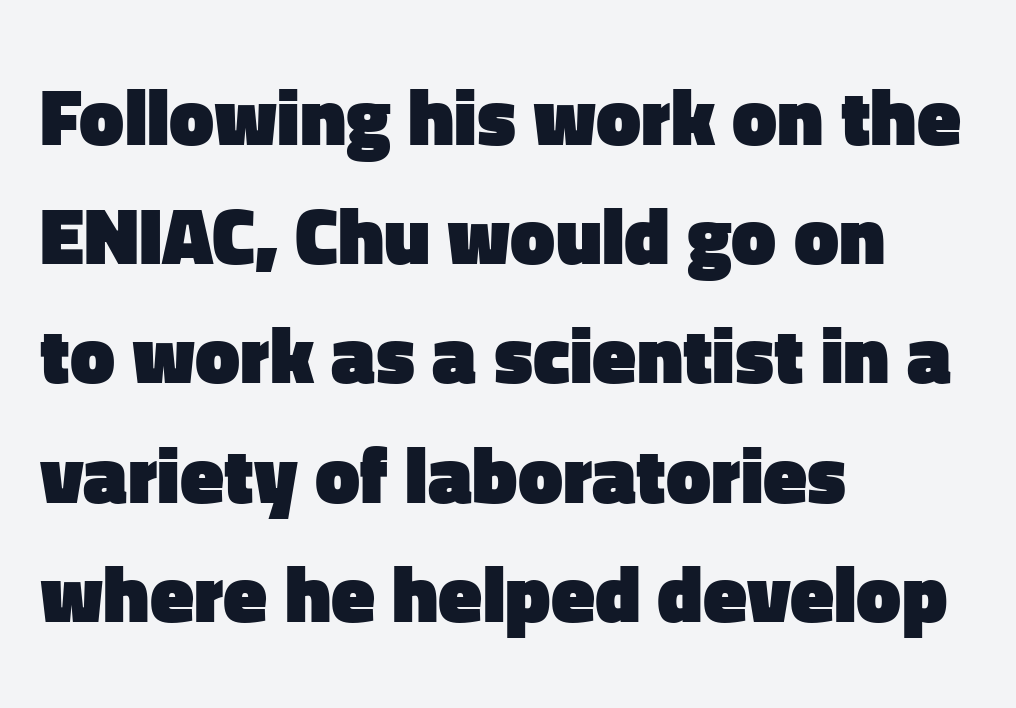
Q: Is the text bold? A: Yes.
Q: Is the text italic (slanted)? A: No, it is upright.
Q: Is the typeface a serif or a sans-serif typeface? A: Sans-serif.
Q: Is the text underlined? A: No.
Q: How is the paragraph aligned? A: Left-aligned.
Q: Is the spacing between letters normal or unusually wide? A: Normal.
Q: Is the spacing between lines tight, normal or loose? A: Normal.
Q: Width (condensed, normal, or wide)? A: Normal.
Q: Stroke contrast? A: Low.
Q: x-height? A: Medium.
Q: Monospaced? A: No.
